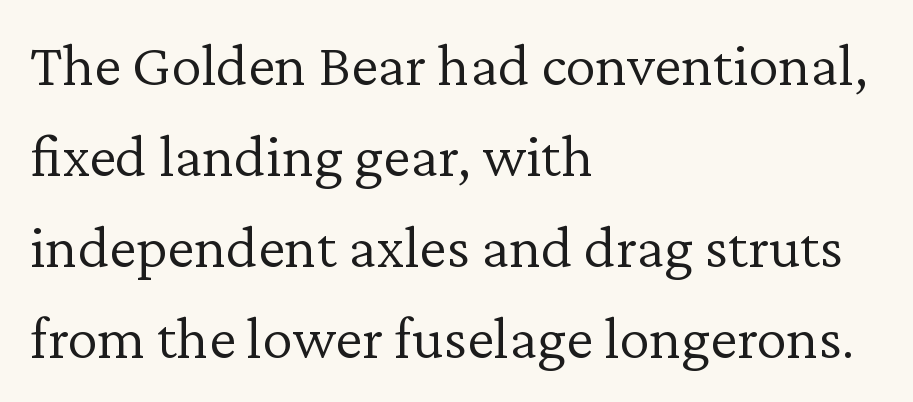
The image shows 61 px light serif type, upright; set left-aligned, normal line spacing (1.49x), normal letter spacing, not underlined; low stroke contrast and a medium x-height.
